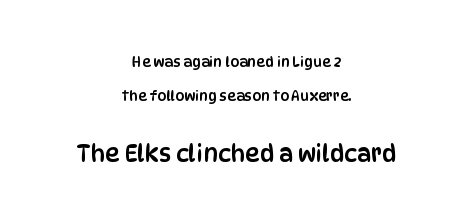
The space between consecutive lines is lavish. No word sits above an underline. Notice how the passage keeps no hard edge, just a central spine. The font's upright variant was chosen for this text. The designer gave the closing block more size than the opening block. The type is set solid horizontally, with unmodified tracking.
